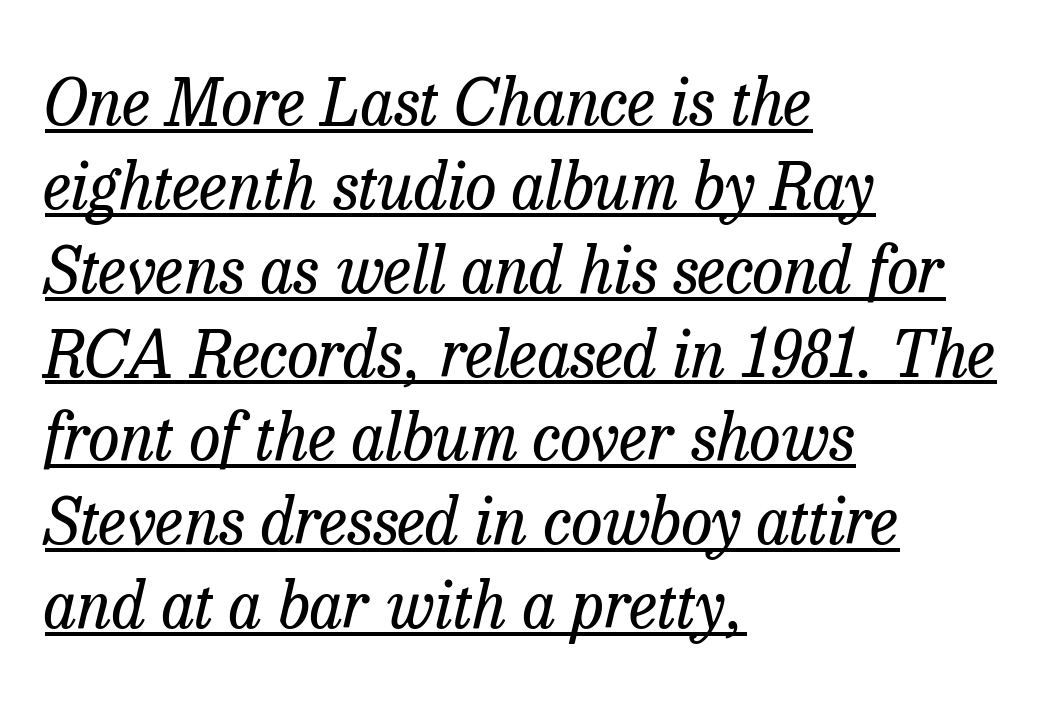
The image shows 64 px regular-weight serif type, italic (leaning right); set left-aligned, normal line spacing (1.31x), normal letter spacing, underlined; low stroke contrast and a medium x-height.
